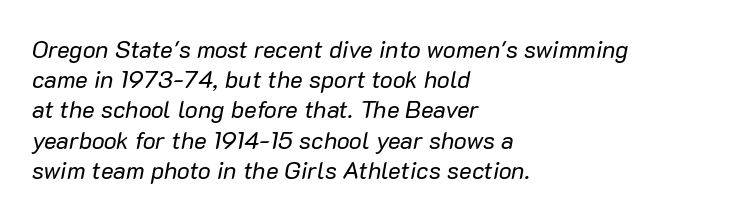
Q: Is the text bold? A: No.
Q: Is the text italic (slanted)? A: Yes, it leans right by about 10 degrees.
Q: Is the text underlined? A: No.
Q: How is the paragraph aligned? A: Left-aligned.
Q: Is the spacing between letters normal or unusually wide? A: Normal.
Q: Is the spacing between lines tight, normal or loose? A: Normal.
